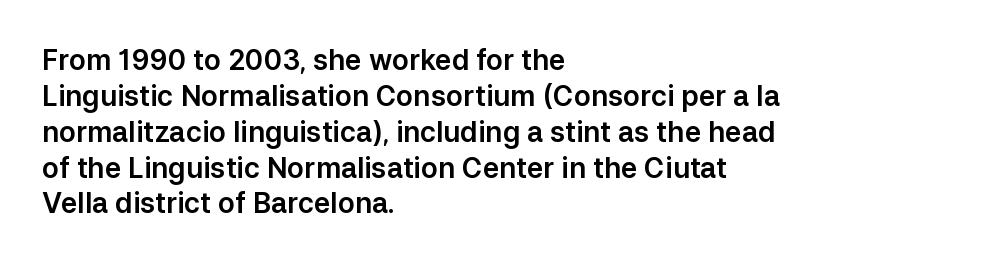
Nobody drew a line under any word here. Think of a printed novel: that variable character pitch is what you see here. Each line starts at the same left margin while the right side varies. What's the leading like? Ordinary, nothing unusual.
